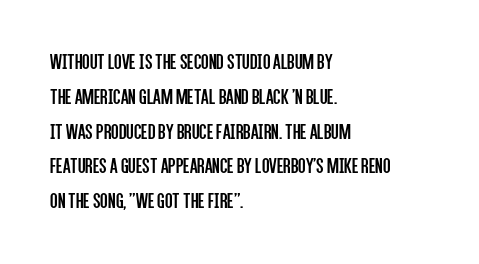
All the whitespace from short lines collects on the right. No extra tracking has been applied to these lines. Characters remain perfectly vertical along every line. The space beneath each line is pristine and unruled. Vertical stems look standard width or narrower in stroke.
